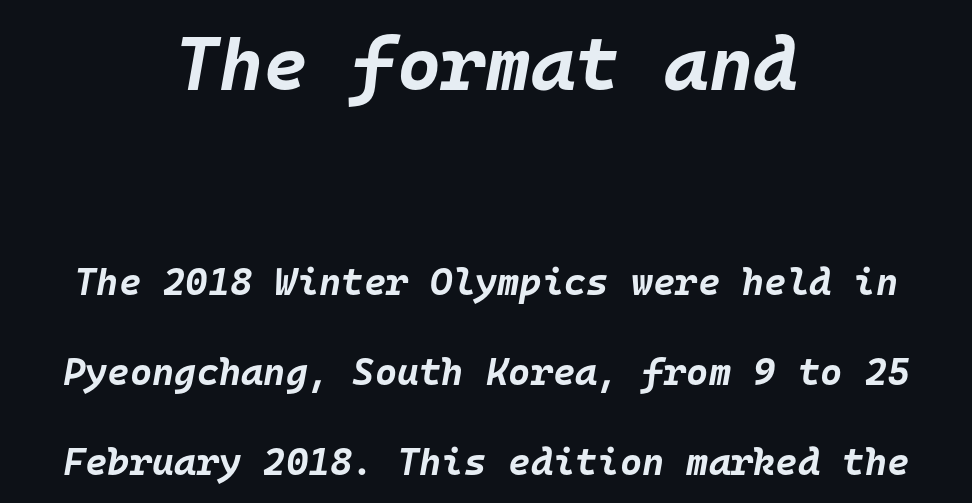
{"italic": "yes", "lean": "right", "slant_degrees": 10, "bold": "yes", "weight": "bold", "width": "normal", "stroke_contrast": "low", "x_height": "large", "monospaced": "yes", "underline": "no", "align": "center", "line_spacing": "loose", "line_spacing_ratio": 2.36, "letter_spacing": "normal", "letter_spacing_em": 0.0, "larger_block": "first", "size_ratio": 2.0, "glyph_px": 76}
